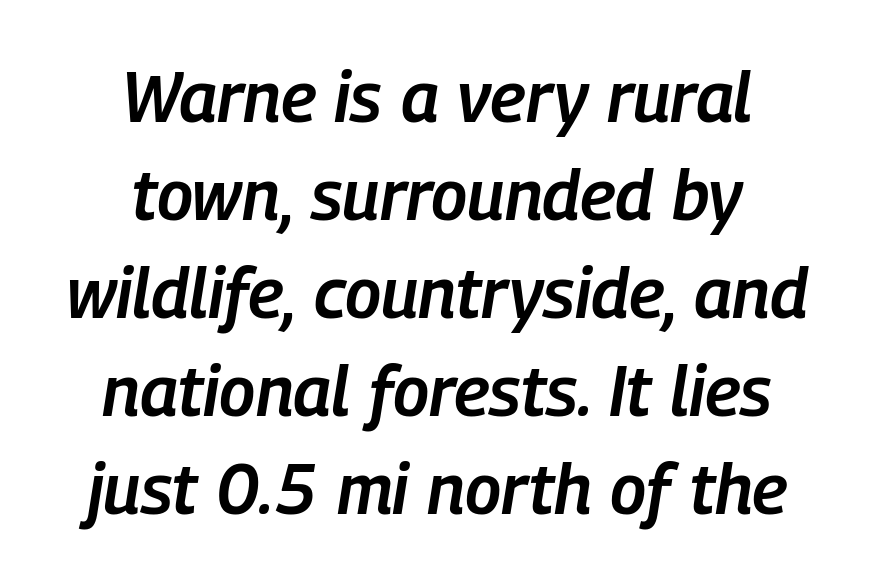
Q: Is the text bold? A: Semi-bold.
Q: Is the text italic (slanted)? A: Yes, it leans right by about 9 degrees.
Q: Is the text underlined? A: No.
Q: How is the paragraph aligned? A: Centered.
Q: Is the spacing between letters normal or unusually wide? A: Normal.
Q: Is the spacing between lines tight, normal or loose? A: Normal.
Q: Width (condensed, normal, or wide)? A: Condensed.
Q: Stroke contrast? A: Low.
Q: x-height? A: Medium.
Q: Monospaced? A: No.
